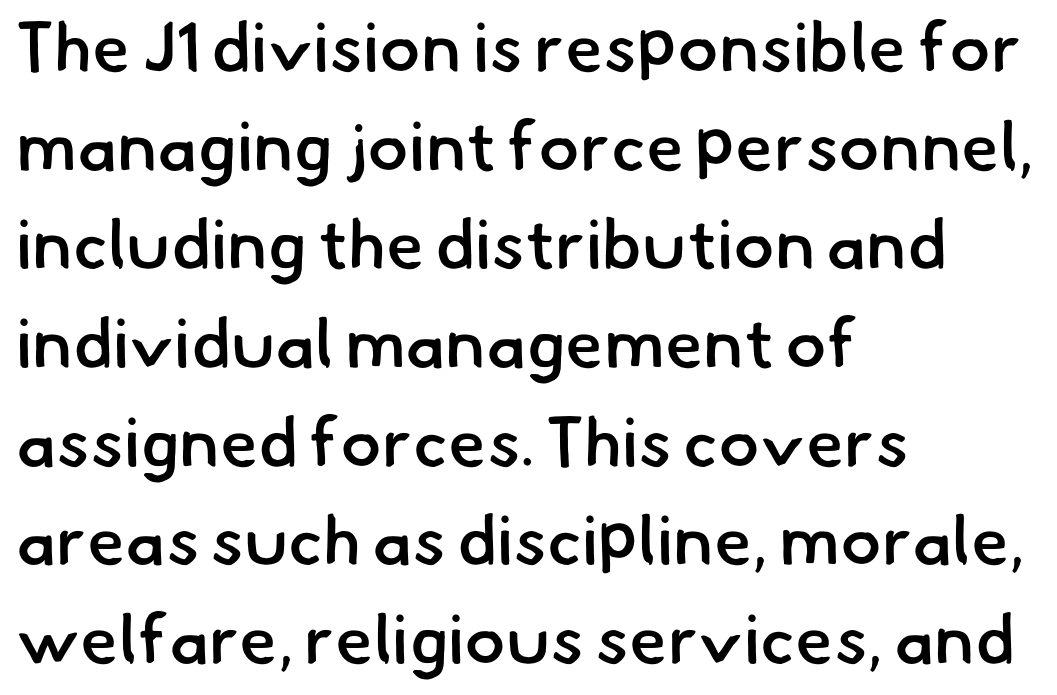
Q: Is the text bold? A: Semi-bold.
Q: Is the typeface a serif or a sans-serif typeface? A: Sans-serif.
Q: Is the text underlined? A: No.
Q: How is the paragraph aligned? A: Left-aligned.
Q: Is the spacing between letters normal or unusually wide? A: Normal.
Q: Is the spacing between lines tight, normal or loose? A: Normal.
Q: Width (condensed, normal, or wide)? A: Normal.
Q: Stroke contrast? A: Low.
Q: x-height? A: Small.
Q: Monospaced? A: No.
